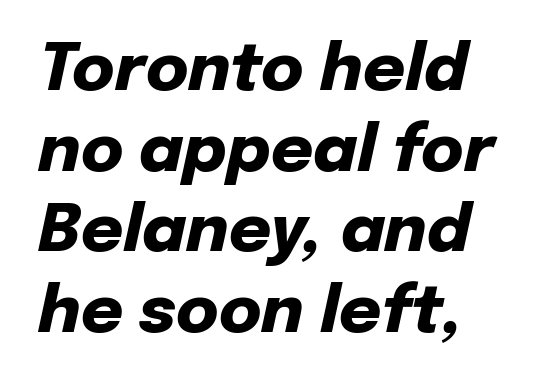
Anything drawn beneath the words? Only blank space. Tall strokes in this sample are angled rather than plumb. The line texture is even and compact thanks to regular tracking. The passage shown is typed in a proportional face where columns would drift. Students, this is bold: see how much ink each stroke carries.
